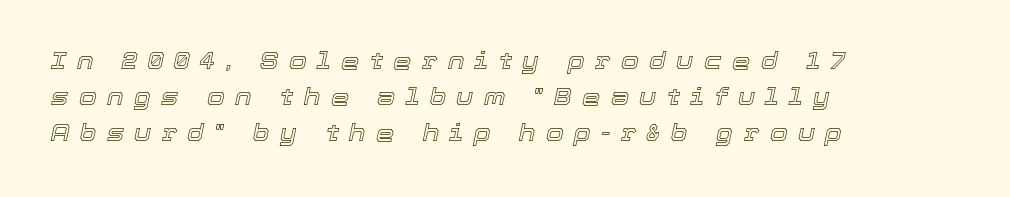
{"italic": "yes", "lean": "right", "slant_degrees": 12, "underline": "no", "align": "left", "line_spacing": "normal", "line_spacing_ratio": 1.56, "letter_spacing": "wide", "letter_spacing_em": 0.45, "glyph_px": 23}
